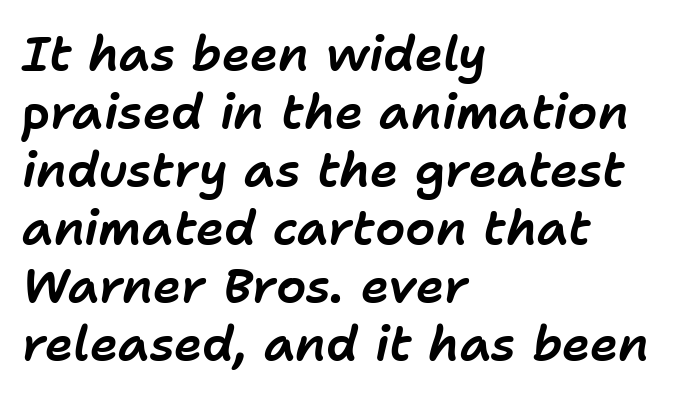
{"italic": "yes", "lean": "right", "slant_degrees": 11, "width": "normal", "stroke_contrast": "low", "x_height": "medium", "monospaced": "no", "underline": "no", "align": "left", "line_spacing_ratio": 1.21, "letter_spacing": "normal", "letter_spacing_em": 0.0, "glyph_px": 48}
